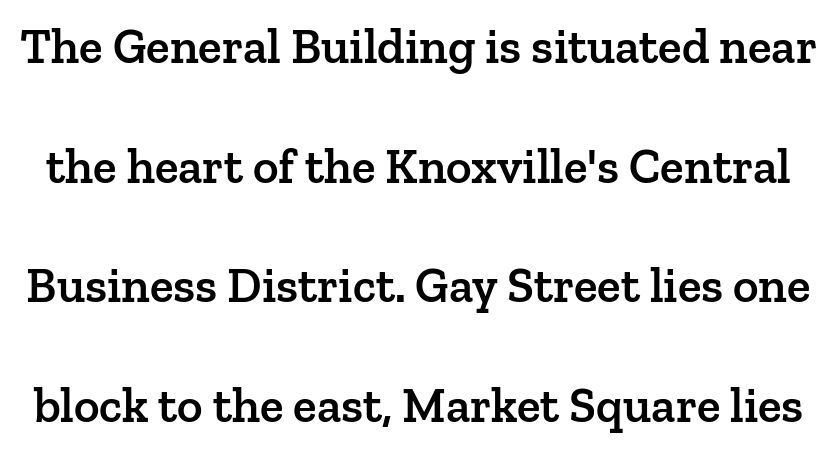
This rendering leaves character spacing at its baseline value. The face used here is seriffed, in the tradition of book romans. Notice how the stems are strictly vertical — no italics here. Is the type bold? Partly — it's a semibold, heavier than regular but not fully bold. The space beneath each line is pristine and unruled.
